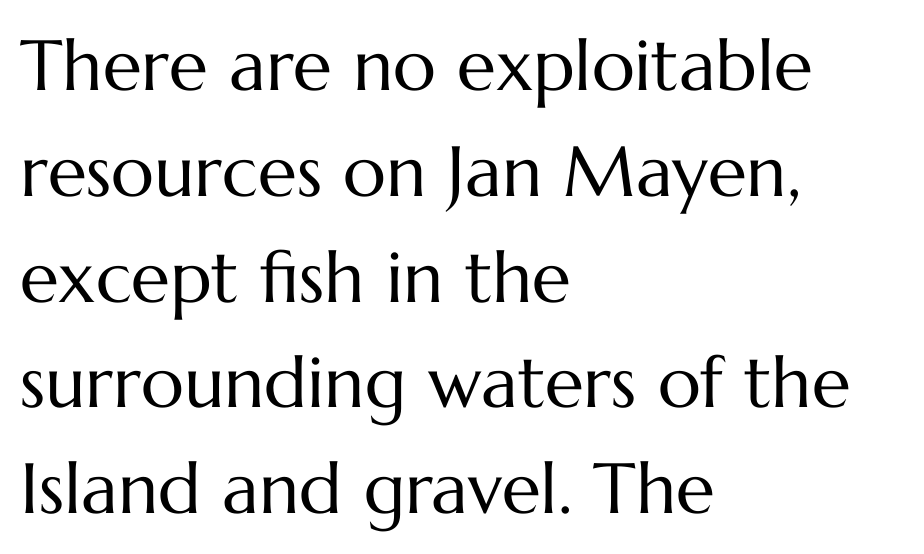
The image shows 71 px regular-weight type, upright; set left-aligned, normal line spacing (1.49x), normal letter spacing, not underlined; medium stroke contrast and a medium x-height.
